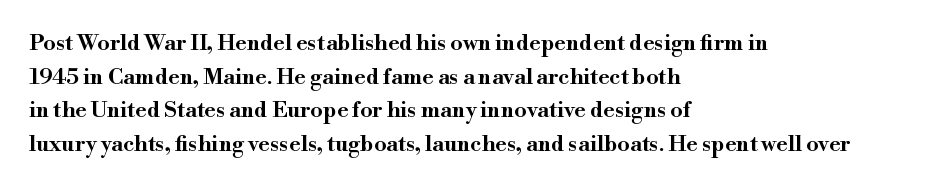
The image shows 22 px text type, upright; set left-aligned, normal line spacing (1.53x), normal letter spacing, not underlined.
